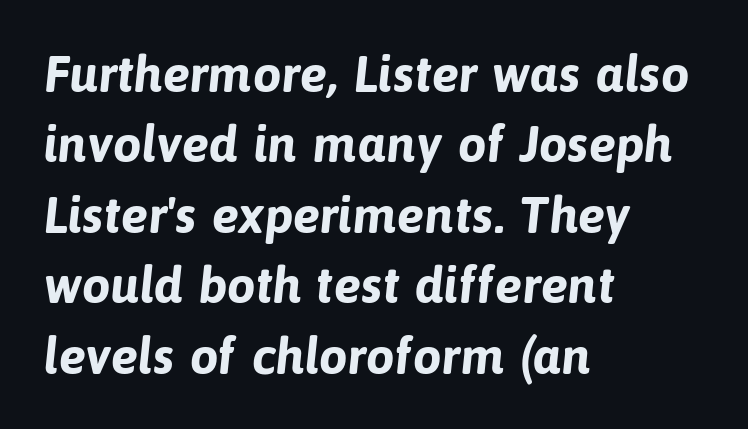
{"serif": "no", "bold": "yes", "weight": "bold", "width": "normal", "stroke_contrast": "low", "x_height": "medium", "monospaced": "no", "underline": "no", "align": "left", "line_spacing": "normal", "line_spacing_ratio": 1.38, "letter_spacing": "normal", "letter_spacing_em": 0.0, "glyph_px": 51}
